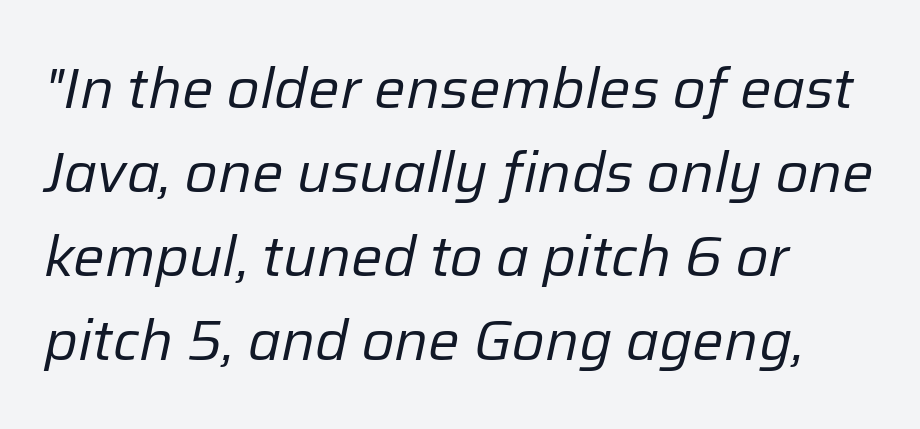
The image shows 56 px regular-weight type, italic (leaning right); set left-aligned, normal line spacing (1.5x), normal letter spacing, not underlined; low stroke contrast and a medium x-height.
